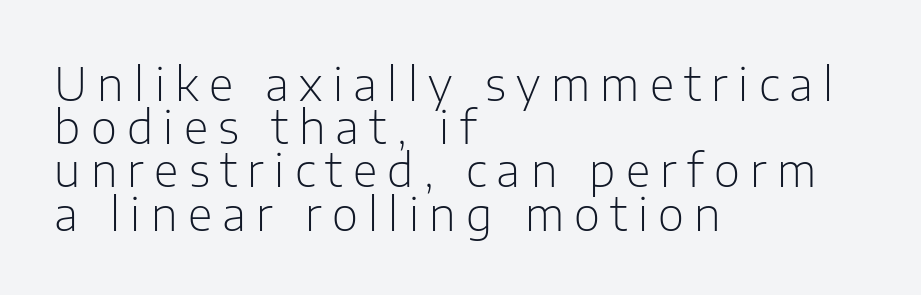
{"serif": "no", "italic": "no", "bold": "no", "weight": "light", "width": "normal", "stroke_contrast": "low", "x_height": "medium", "monospaced": "no", "underline": "no", "align": "left", "line_spacing": "tight", "line_spacing_ratio": 0.96, "letter_spacing": "wide", "letter_spacing_em": 0.23, "glyph_px": 45}
